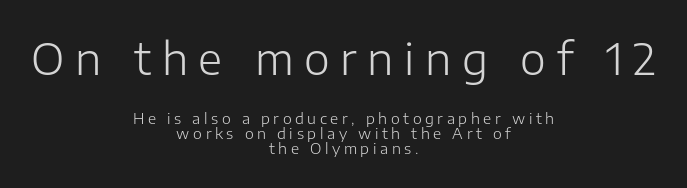
Q: Is the text bold? A: No.
Q: Is the text italic (slanted)? A: No, it is upright.
Q: Is the typeface a serif or a sans-serif typeface? A: Sans-serif.
Q: Is the text underlined? A: No.
Q: How is the paragraph aligned? A: Centered.
Q: Is the spacing between letters normal or unusually wide? A: Unusually wide.
Q: Is the spacing between lines tight, normal or loose? A: Tight.
Q: Which block of text is set in a larger size, the first (top) or the second (bottom)? A: The first (top) one.
Q: Width (condensed, normal, or wide)? A: Normal.
Q: Stroke contrast? A: Low.
Q: x-height? A: Medium.
Q: Monospaced? A: No.
